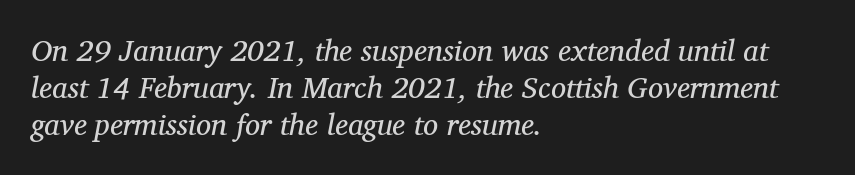
{"serif": "yes", "italic": "yes", "lean": "right", "slant_degrees": 12, "bold": "no", "weight": "regular", "width": "normal", "stroke_contrast": "medium", "x_height": "medium", "monospaced": "no", "underline": "no", "align": "left", "line_spacing_ratio": 1.24, "letter_spacing": "normal", "letter_spacing_em": 0.0, "glyph_px": 30}
